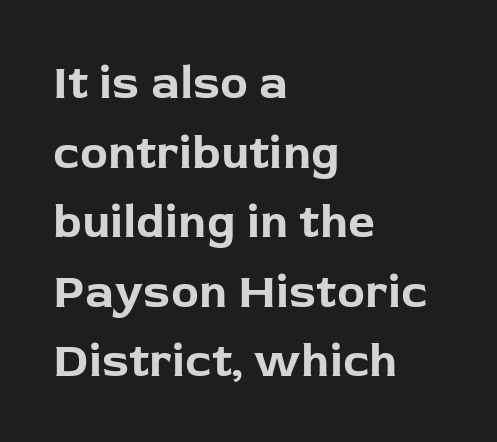
The image shows 47 px bold sans-serif type, upright; set left-aligned, normal line spacing (1.48x), normal letter spacing, not underlined; low stroke contrast and a medium x-height.
